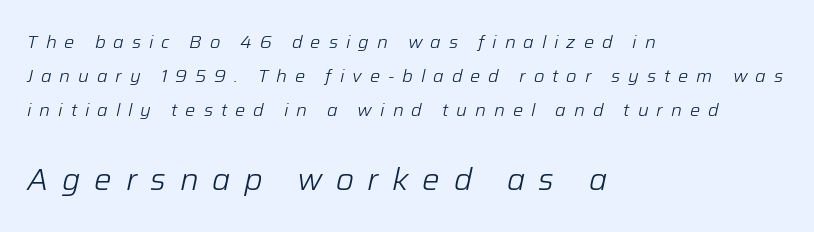
{"italic": "yes", "lean": "right", "slant_degrees": 12, "bold": "no", "weight": "light", "width": "normal", "stroke_contrast": "low", "x_height": "medium", "monospaced": "no", "underline": "no", "align": "left", "line_spacing": "loose", "line_spacing_ratio": 1.9, "letter_spacing": "wide", "letter_spacing_em": 0.44, "larger_block": "second", "size_ratio": 1.72, "glyph_px": 31}
